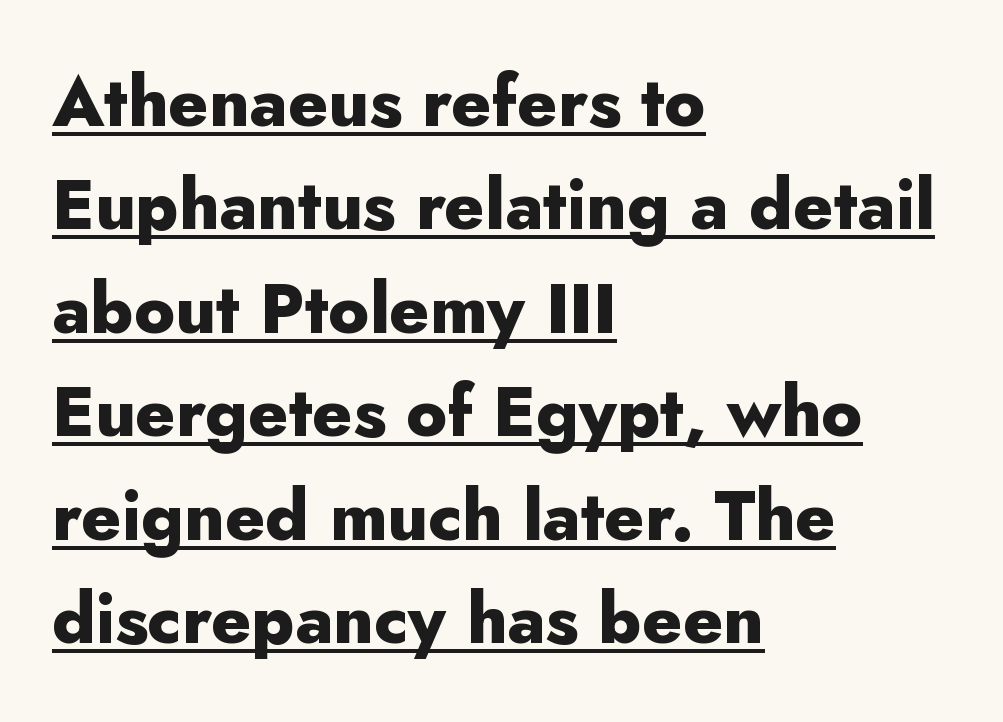
{"serif": "no", "italic": "no", "bold": "yes", "weight": "heavy", "width": "normal", "stroke_contrast": "low", "x_height": "small", "monospaced": "no", "underline": "yes", "align": "left", "line_spacing": "normal", "line_spacing_ratio": 1.5, "letter_spacing": "normal", "letter_spacing_em": 0.0, "glyph_px": 69}
